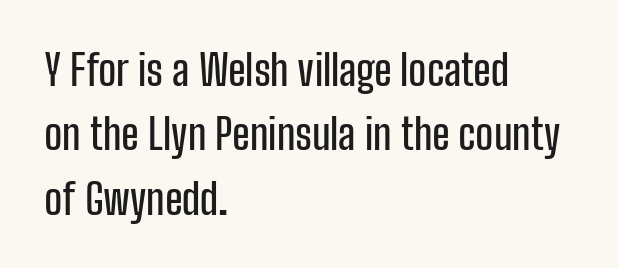
Are there feet on the stems? There aren't — it's a sans. Every stem runs plumb, perpendicular to the baseline. Character widths vary here, with narrow letters taking less room than wide ones. The block of text has a typical density, with ordinary space between rows. The rendering anchors every line to the left-hand side.
